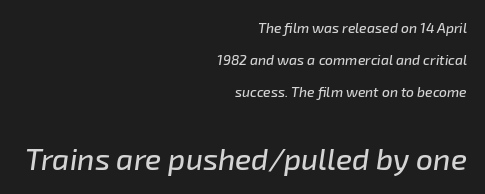
Q: Is the text italic (slanted)? A: Yes, it leans right by about 8 degrees.
Q: Is the text underlined? A: No.
Q: How is the paragraph aligned? A: Right-aligned.
Q: Is the spacing between letters normal or unusually wide? A: Normal.
Q: Is the spacing between lines tight, normal or loose? A: Loose.
Q: Which block of text is set in a larger size, the first (top) or the second (bottom)? A: The second (bottom) one.
Q: Width (condensed, normal, or wide)? A: Normal.
Q: Stroke contrast? A: Low.
Q: x-height? A: Medium.
Q: Monospaced? A: No.
